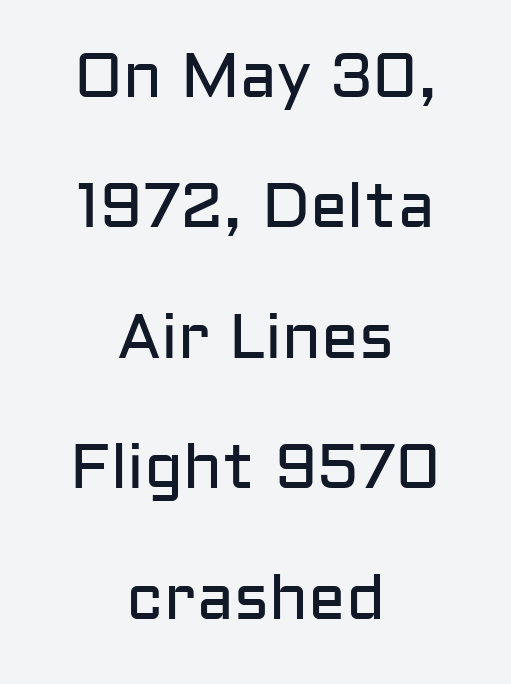
{"serif": "no", "italic": "no", "bold": "no", "weight": "regular", "width": "normal", "stroke_contrast": "low", "x_height": "medium", "monospaced": "no", "underline": "no", "align": "center", "line_spacing": "loose", "line_spacing_ratio": 2.07, "letter_spacing": "normal", "letter_spacing_em": 0.0, "glyph_px": 63}
